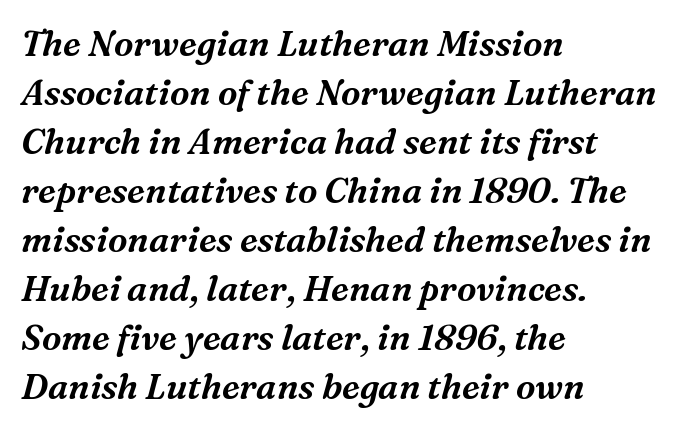
The image shows 35 px serif type, italic (leaning right); set left-aligned, normal line spacing (1.4x), normal letter spacing, not underlined; medium stroke contrast and a medium x-height.
